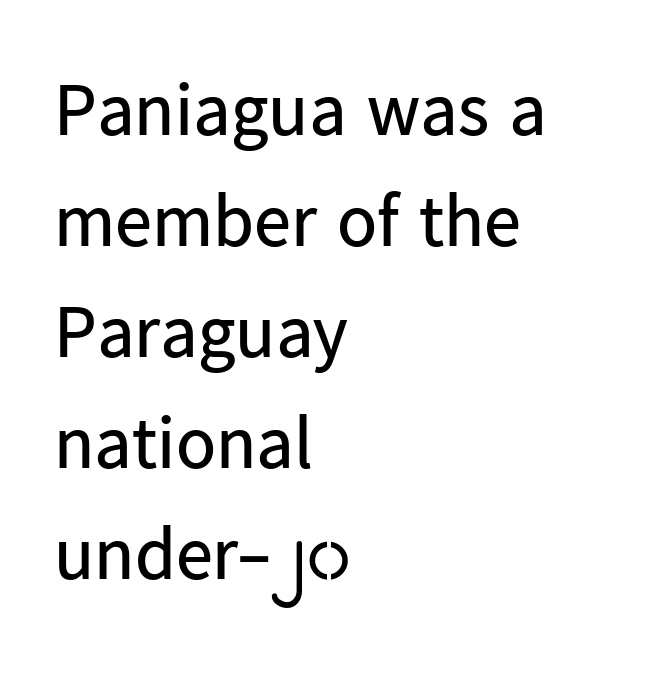
Q: Is the text bold? A: No.
Q: Is the text italic (slanted)? A: No, it is upright.
Q: Is the typeface a serif or a sans-serif typeface? A: Sans-serif.
Q: Is the text underlined? A: No.
Q: How is the paragraph aligned? A: Left-aligned.
Q: Is the spacing between letters normal or unusually wide? A: Normal.
Q: Is the spacing between lines tight, normal or loose? A: Normal.
Q: Width (condensed, normal, or wide)? A: Normal.
Q: Stroke contrast? A: Low.
Q: x-height? A: Medium.
Q: Monospaced? A: No.
